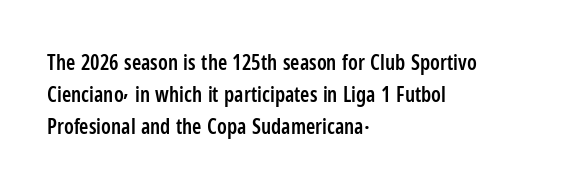
The image shows 21 px text type, upright; set left-aligned, normal line spacing (1.52x), normal letter spacing, not underlined.
